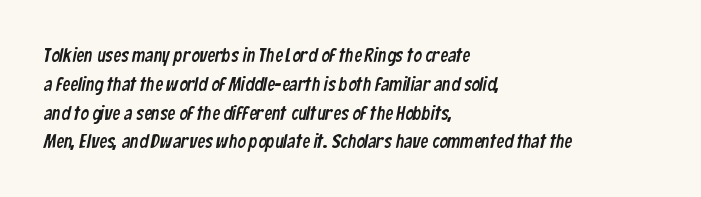
Q: Is the text underlined? A: No.
Q: How is the paragraph aligned? A: Left-aligned.
Q: Is the spacing between letters normal or unusually wide? A: Normal.
Q: Is the spacing between lines tight, normal or loose? A: Normal.
